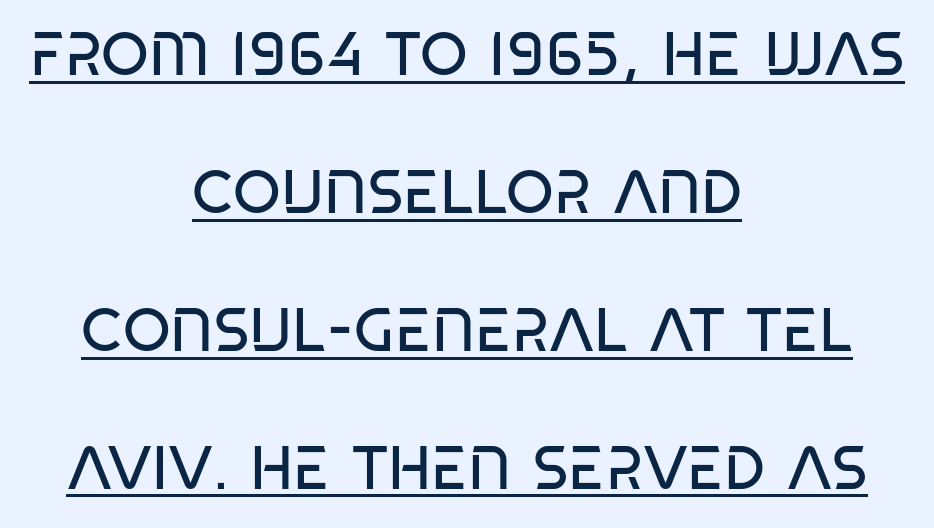
The font is comparable to plain body text, perhaps lighter. Note the varied advance widths — an 'i' is clearly narrower than an 'm'. This sample uses plain, unmodified letter spacing. If you measured baseline to baseline, you'd find a long distance.
